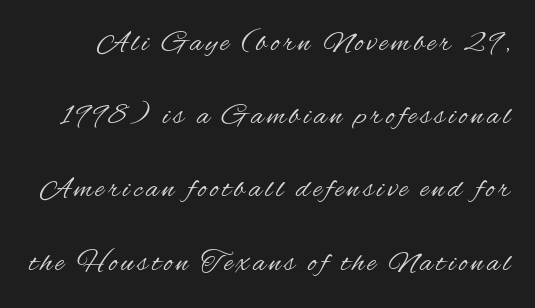
Q: Is the text bold? A: No.
Q: Is the text italic (slanted)? A: Yes.
Q: Is the typeface a serif or a sans-serif typeface? A: Sans-serif.
Q: Is the text underlined? A: No.
Q: Is the spacing between lines tight, normal or loose? A: Loose.
Q: Width (condensed, normal, or wide)? A: Condensed.
Q: Stroke contrast? A: Medium.
Q: x-height? A: Small.
Q: Monospaced? A: No.
